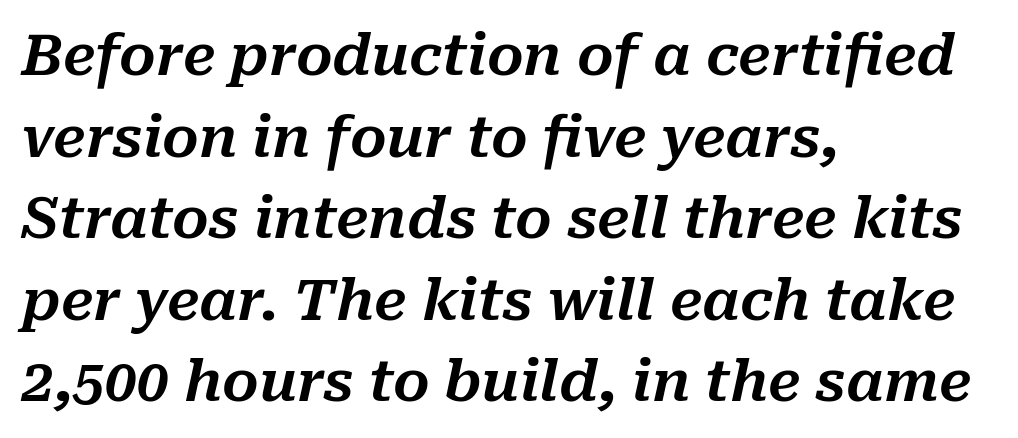
Each new line begins a customary step beneath the previous one. These lines were composed using italics. A typesetter would call this proportional, since set widths differ per character. The horizontal fit of the characters is conventional and even.
